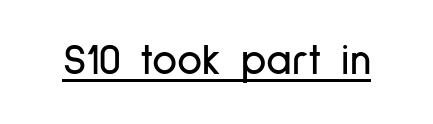
{"serif": "no", "italic": "no", "width": "condensed", "stroke_contrast": "low", "x_height": "medium", "monospaced": "no", "underline": "yes", "letter_spacing": "normal", "letter_spacing_em": 0.0, "glyph_px": 43}
